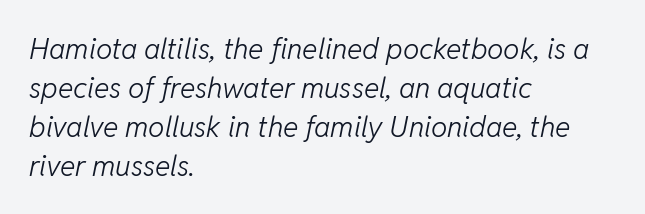
{"italic": "yes", "lean": "right", "slant_degrees": 11, "bold": "no", "weight": "light", "width": "normal", "stroke_contrast": "low", "x_height": "medium", "monospaced": "no", "underline": "no", "align": "left", "line_spacing": "normal", "line_spacing_ratio": 1.34, "letter_spacing": "normal", "letter_spacing_em": 0.0, "glyph_px": 29}
